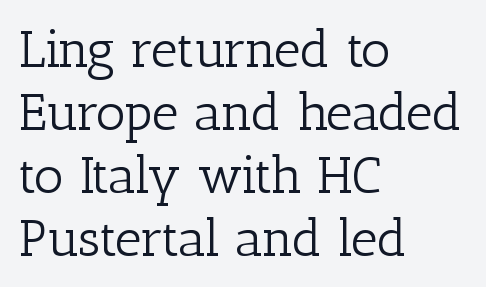
Q: Is the text bold? A: No.
Q: Is the text italic (slanted)? A: No, it is upright.
Q: Is the typeface a serif or a sans-serif typeface? A: Serif.
Q: Is the text underlined? A: No.
Q: How is the paragraph aligned? A: Left-aligned.
Q: Is the spacing between letters normal or unusually wide? A: Normal.
Q: Width (condensed, normal, or wide)? A: Normal.
Q: Stroke contrast? A: Low.
Q: x-height? A: Medium.
Q: Monospaced? A: No.
